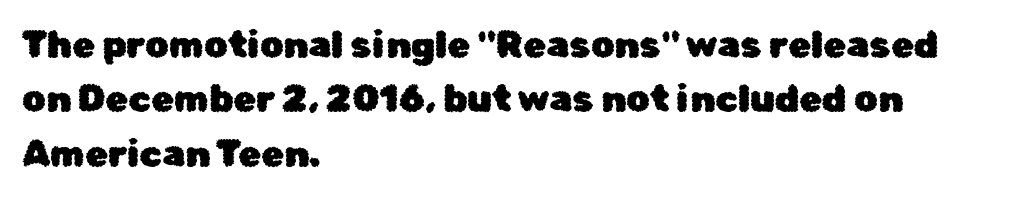
{"serif": "no", "italic": "no", "width": "normal", "stroke_contrast": "low", "x_height": "medium", "monospaced": "no", "underline": "no", "align": "left", "line_spacing": "normal", "line_spacing_ratio": 1.47, "letter_spacing": "normal", "letter_spacing_em": 0.0, "glyph_px": 37}
